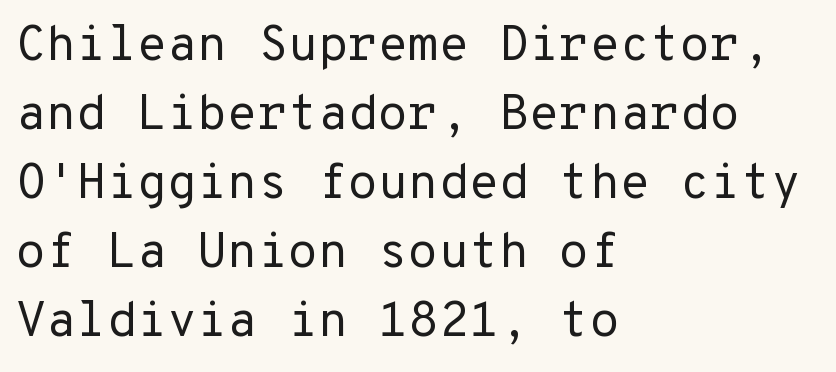
The line-height multiplier appears to be the usual default. Tracking value appears to be zero — textbook default spacing. Ascenders rise straight up at ninety degrees. The typeface has the unassuming heft of standard copy or less. Nobody drew a line under any word here.
